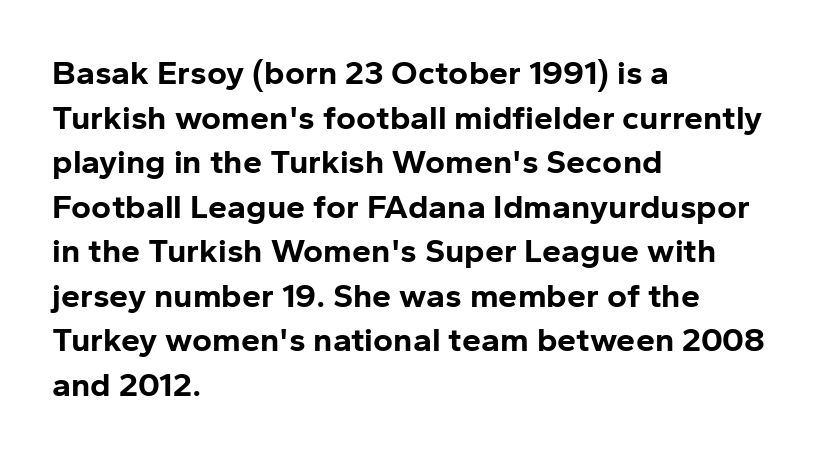
Q: Is the text bold? A: Yes.
Q: Is the text italic (slanted)? A: No, it is upright.
Q: Is the typeface a serif or a sans-serif typeface? A: Sans-serif.
Q: Is the text underlined? A: No.
Q: How is the paragraph aligned? A: Left-aligned.
Q: Is the spacing between letters normal or unusually wide? A: Normal.
Q: Is the spacing between lines tight, normal or loose? A: Normal.
Q: Width (condensed, normal, or wide)? A: Normal.
Q: Stroke contrast? A: Low.
Q: x-height? A: Medium.
Q: Monospaced? A: No.
